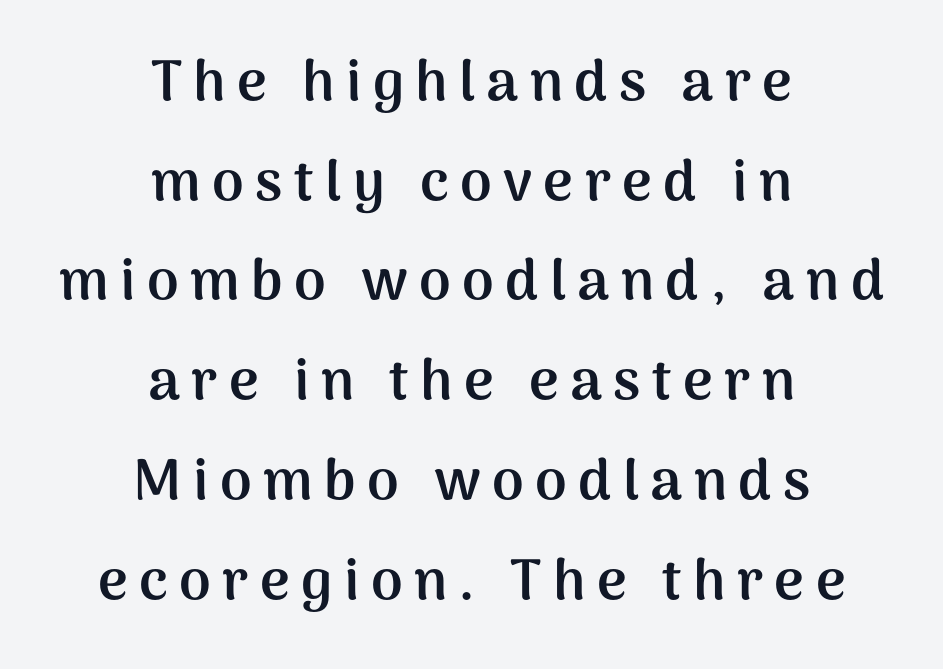
{"serif": "no", "italic": "no", "bold": "yes", "weight": "semibold", "width": "normal", "stroke_contrast": "medium", "x_height": "medium", "monospaced": "no", "underline": "no", "align": "center", "line_spacing_ratio": 1.75, "letter_spacing": "wide", "letter_spacing_em": 0.2, "glyph_px": 57}
